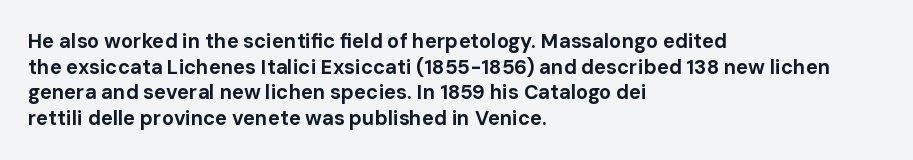
The image shows 20 px bold type, upright; set left-aligned, normal line spacing (1.28x), normal letter spacing, not underlined.
